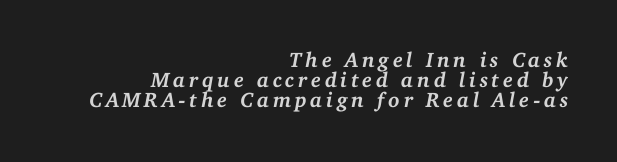
The image shows 21 px bold type, italic (leaning right); set right-aligned, tight line spacing (0.96x), not underlined.
